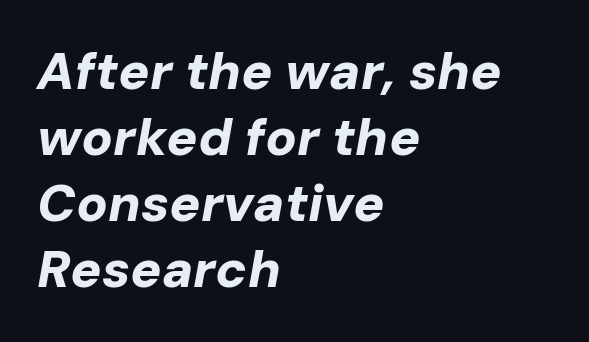
{"italic": "yes", "lean": "right", "slant_degrees": 10, "bold": "yes", "weight": "bold", "width": "normal", "stroke_contrast": "low", "x_height": "medium", "monospaced": "no", "underline": "no", "align": "left", "line_spacing": "normal", "line_spacing_ratio": 1.27, "letter_spacing": "normal", "letter_spacing_em": 0.0, "glyph_px": 52}
